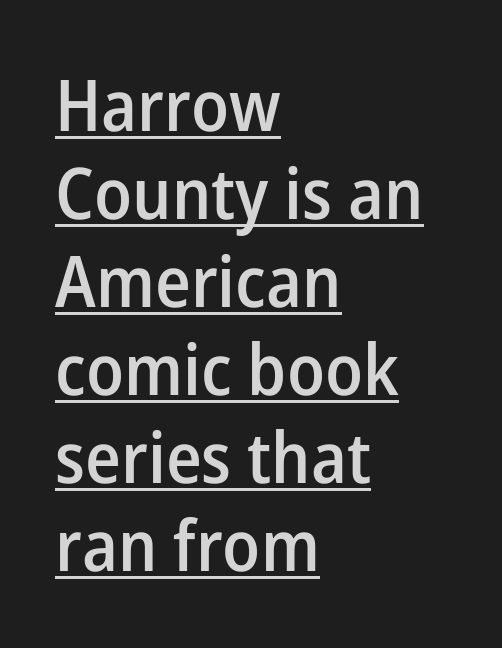
Q: Is the text bold? A: Semi-bold.
Q: Is the text italic (slanted)? A: No, it is upright.
Q: Is the typeface a serif or a sans-serif typeface? A: Sans-serif.
Q: Is the text underlined? A: Yes.
Q: How is the paragraph aligned? A: Left-aligned.
Q: Is the spacing between letters normal or unusually wide? A: Normal.
Q: Width (condensed, normal, or wide)? A: Normal.
Q: Stroke contrast? A: Low.
Q: x-height? A: Medium.
Q: Monospaced? A: No.
